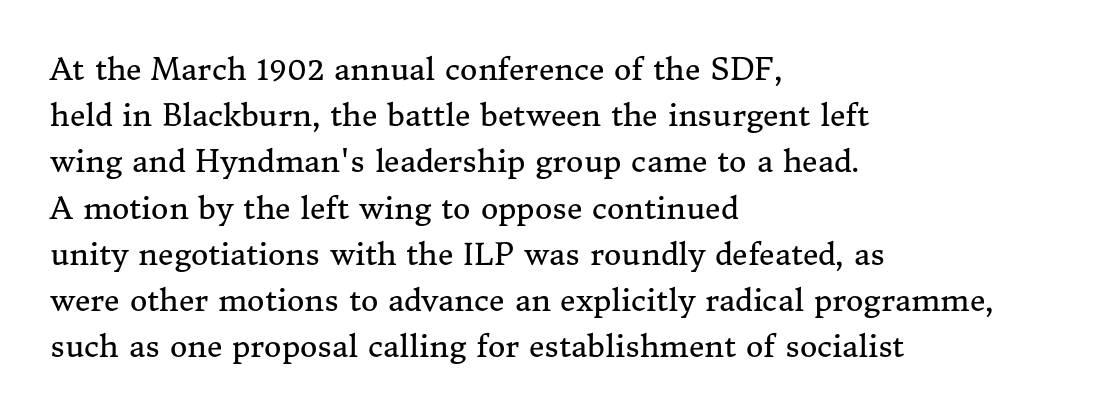
Q: Is the text bold? A: No.
Q: Is the text italic (slanted)? A: No, it is upright.
Q: Is the typeface a serif or a sans-serif typeface? A: Serif.
Q: Is the text underlined? A: No.
Q: How is the paragraph aligned? A: Left-aligned.
Q: Is the spacing between letters normal or unusually wide? A: Normal.
Q: Is the spacing between lines tight, normal or loose? A: Normal.
Q: Width (condensed, normal, or wide)? A: Normal.
Q: Stroke contrast? A: Medium.
Q: x-height? A: Medium.
Q: Monospaced? A: No.
